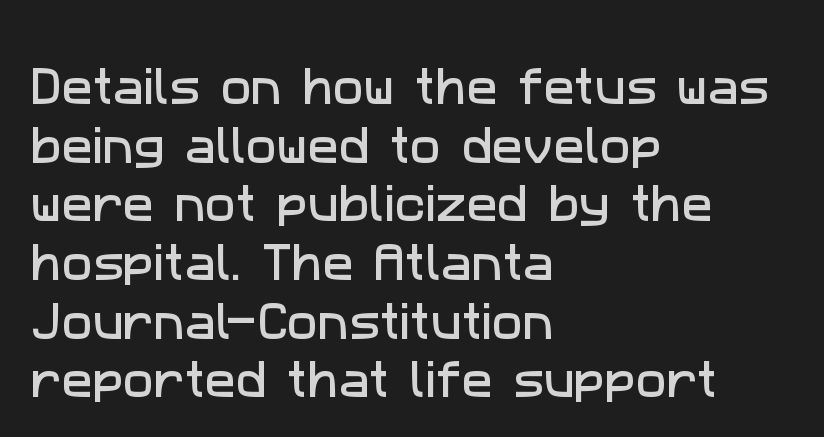
Q: Is the typeface a serif or a sans-serif typeface? A: Sans-serif.
Q: Is the text underlined? A: No.
Q: How is the paragraph aligned? A: Left-aligned.
Q: Is the spacing between letters normal or unusually wide? A: Normal.
Q: Is the spacing between lines tight, normal or loose? A: Normal.
Q: Width (condensed, normal, or wide)? A: Normal.
Q: Stroke contrast? A: Low.
Q: x-height? A: Medium.
Q: Monospaced? A: No.
